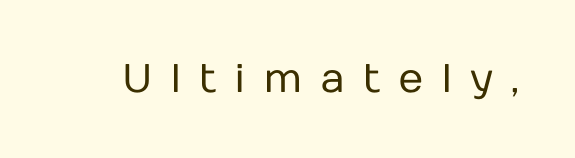
Q: Is the text bold? A: No.
Q: Is the text italic (slanted)? A: No, it is upright.
Q: Is the typeface a serif or a sans-serif typeface? A: Sans-serif.
Q: Is the text underlined? A: No.
Q: Is the spacing between letters normal or unusually wide? A: Unusually wide.
Q: Width (condensed, normal, or wide)? A: Normal.
Q: Stroke contrast? A: Low.
Q: x-height? A: Medium.
Q: Monospaced? A: No.
